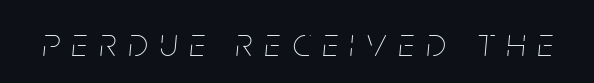
The image shows 40 px thin, condensed type, italic (leaning right); set unusually wide letter spacing (+0.31 em), not underlined; low stroke contrast and a large x-height.
